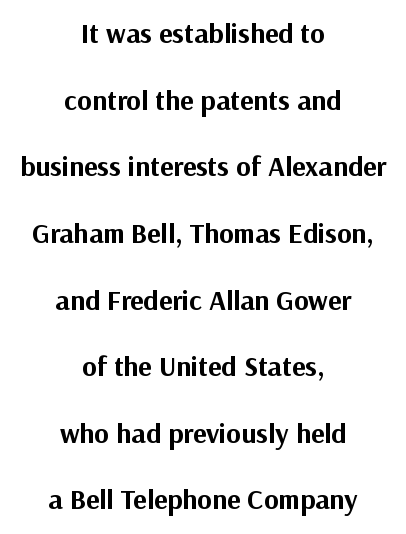
Q: Is the text bold? A: Yes.
Q: Is the text italic (slanted)? A: No, it is upright.
Q: Is the typeface a serif or a sans-serif typeface? A: Sans-serif.
Q: Is the text underlined? A: No.
Q: How is the paragraph aligned? A: Centered.
Q: Is the spacing between letters normal or unusually wide? A: Normal.
Q: Is the spacing between lines tight, normal or loose? A: Loose.
Q: Width (condensed, normal, or wide)? A: Normal.
Q: Stroke contrast? A: Medium.
Q: x-height? A: Medium.
Q: Monospaced? A: No.
